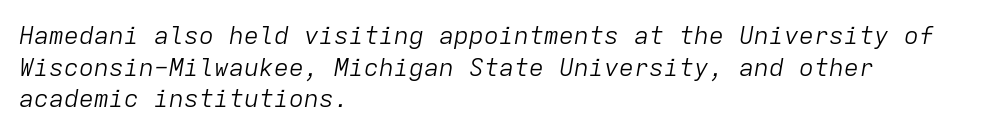
The passage shown is not underscored anywhere. The lines sit at an ordinary, default distance from one another. Heft: none added — not bold. There is no visible air inserted between adjacent glyphs.
